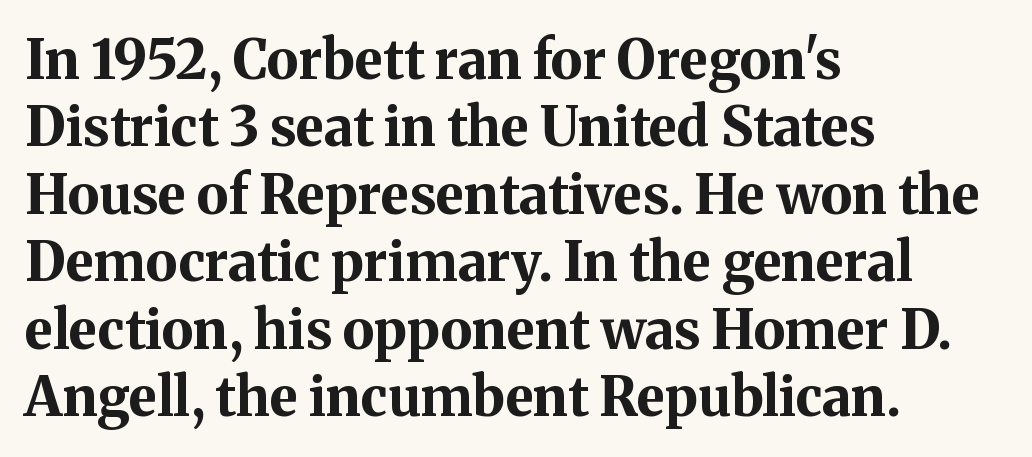
Q: Is the text bold? A: Yes.
Q: Is the text italic (slanted)? A: No, it is upright.
Q: Is the typeface a serif or a sans-serif typeface? A: Serif.
Q: Is the text underlined? A: No.
Q: How is the paragraph aligned? A: Left-aligned.
Q: Is the spacing between letters normal or unusually wide? A: Normal.
Q: Is the spacing between lines tight, normal or loose? A: Normal.
Q: Width (condensed, normal, or wide)? A: Normal.
Q: Stroke contrast? A: Medium.
Q: x-height? A: Medium.
Q: Monospaced? A: No.
